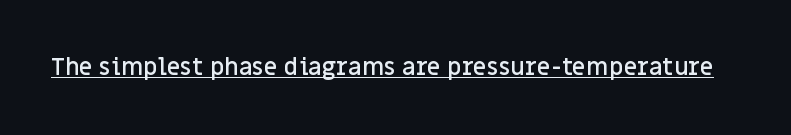
Q: Is the text bold? A: Semi-bold.
Q: Is the text italic (slanted)? A: No, it is upright.
Q: Is the text underlined? A: Yes.
Q: Is the spacing between letters normal or unusually wide? A: Normal.
